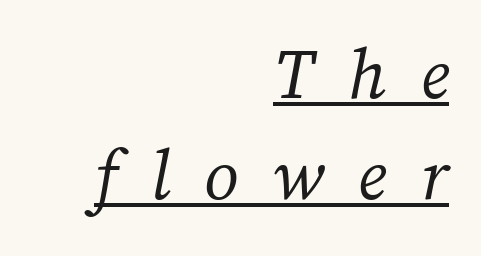
Q: Is the text bold? A: No.
Q: Is the text italic (slanted)? A: Yes, it leans right by about 12 degrees.
Q: Is the typeface a serif or a sans-serif typeface? A: Serif.
Q: Is the text underlined? A: Yes.
Q: How is the paragraph aligned? A: Right-aligned.
Q: Is the spacing between letters normal or unusually wide? A: Unusually wide.
Q: Is the spacing between lines tight, normal or loose? A: Normal.
Q: Width (condensed, normal, or wide)? A: Normal.
Q: Stroke contrast? A: Medium.
Q: x-height? A: Medium.
Q: Monospaced? A: No.
